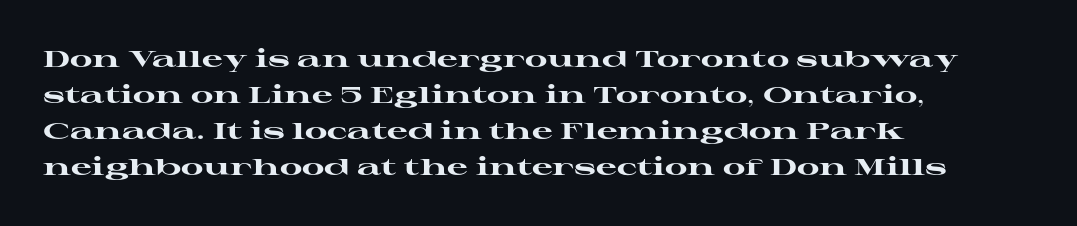
{"italic": "no", "bold": "yes", "underline": "no", "align": "left", "line_spacing": "normal", "line_spacing_ratio": 1.56, "letter_spacing": "normal", "letter_spacing_em": 0.0, "glyph_px": 23}
